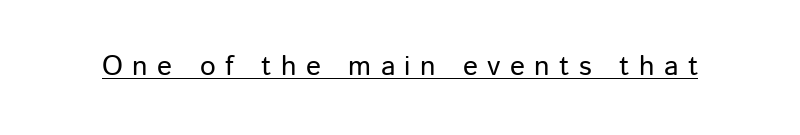
Posture: vertical. Character widths vary here, with narrow letters taking less room than wide ones. Observe the wide spacing: letters keep a clear distance from each other. Somebody hit Ctrl+U on this one — the words are underlined.
